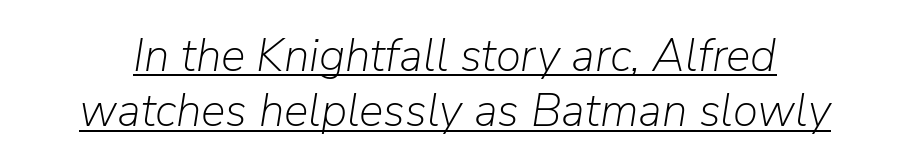
{"italic": "yes", "lean": "right", "slant_degrees": 9, "bold": "no", "weight": "light", "width": "normal", "stroke_contrast": "low", "x_height": "medium", "monospaced": "no", "underline": "yes", "line_spacing_ratio": 1.2, "letter_spacing": "normal", "letter_spacing_em": 0.0, "glyph_px": 46}
